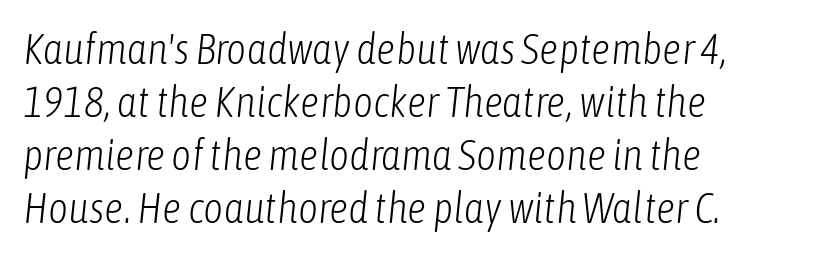
Q: Is the text bold? A: No.
Q: Is the text italic (slanted)? A: Yes, it leans right by about 6 degrees.
Q: Is the text underlined? A: No.
Q: How is the paragraph aligned? A: Left-aligned.
Q: Is the spacing between letters normal or unusually wide? A: Normal.
Q: Width (condensed, normal, or wide)? A: Condensed.
Q: Stroke contrast? A: Low.
Q: x-height? A: Medium.
Q: Monospaced? A: No.
